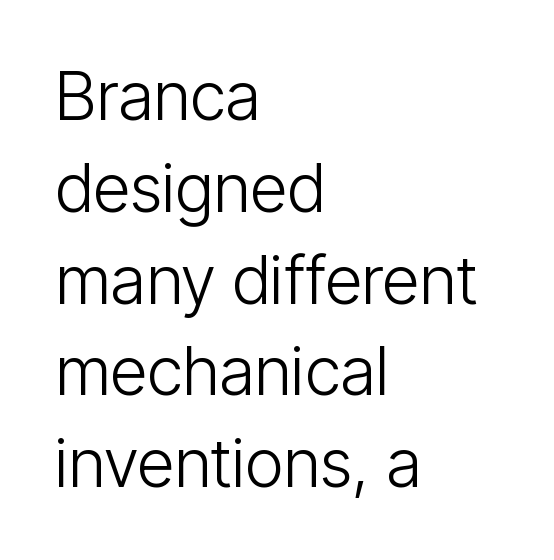
Q: Is the text bold? A: No.
Q: Is the text italic (slanted)? A: No, it is upright.
Q: Is the typeface a serif or a sans-serif typeface? A: Sans-serif.
Q: Is the text underlined? A: No.
Q: How is the paragraph aligned? A: Left-aligned.
Q: Is the spacing between letters normal or unusually wide? A: Normal.
Q: Is the spacing between lines tight, normal or loose? A: Normal.
Q: Width (condensed, normal, or wide)? A: Condensed.
Q: Stroke contrast? A: Low.
Q: x-height? A: Medium.
Q: Monospaced? A: No.
